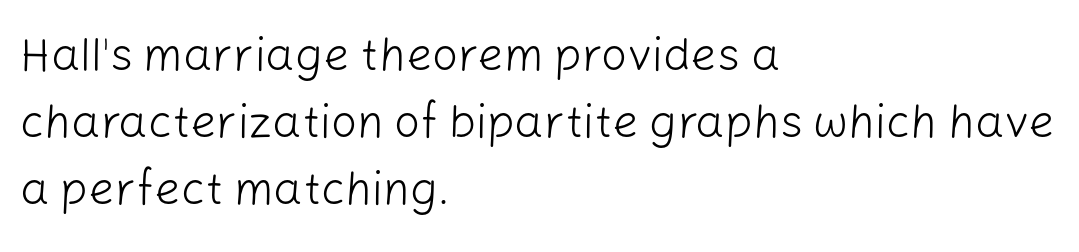
The image shows 46 px light sans-serif type, upright; set left-aligned, normal line spacing (1.46x), normal letter spacing, not underlined; low stroke contrast and a medium x-height.
